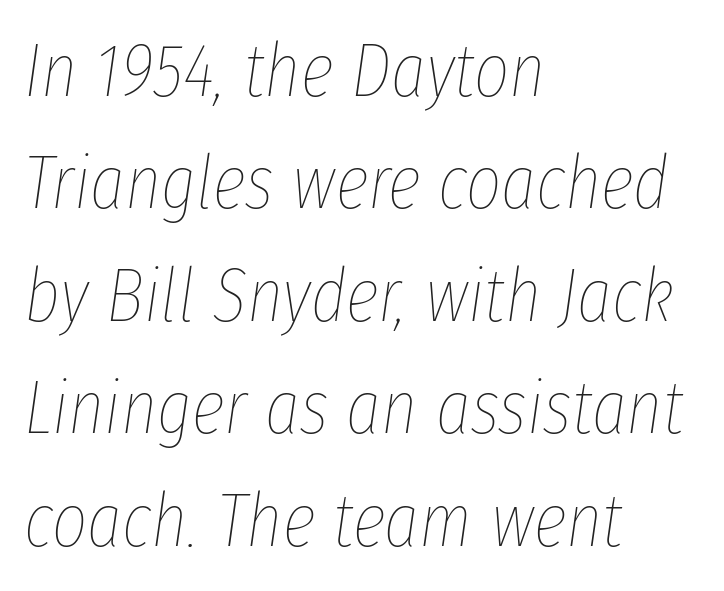
The image shows 76 px thin, condensed type, italic (leaning right); set left-aligned, normal line spacing (1.48x), normal letter spacing, not underlined; low stroke contrast and a medium x-height.
